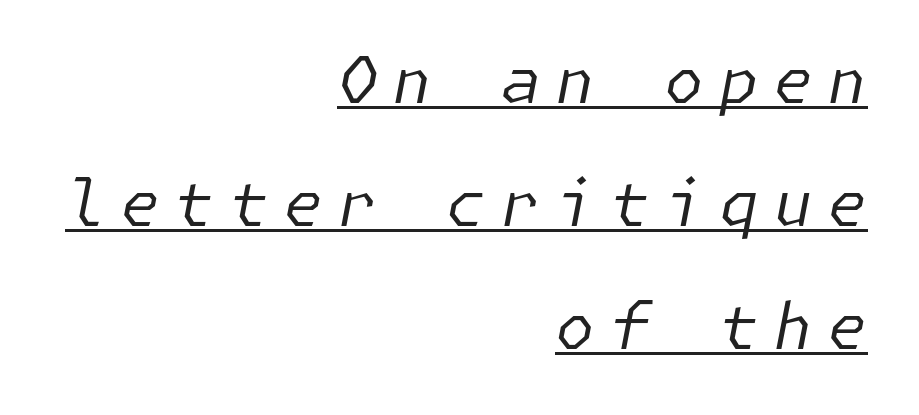
Q: Is the text bold? A: No.
Q: Is the text italic (slanted)? A: Yes, it leans right by about 11 degrees.
Q: Is the text underlined? A: Yes.
Q: How is the paragraph aligned? A: Right-aligned.
Q: Is the spacing between letters normal or unusually wide? A: Unusually wide.
Q: Is the spacing between lines tight, normal or loose? A: Loose.
Q: Width (condensed, normal, or wide)? A: Normal.
Q: Stroke contrast? A: Low.
Q: x-height? A: Medium.
